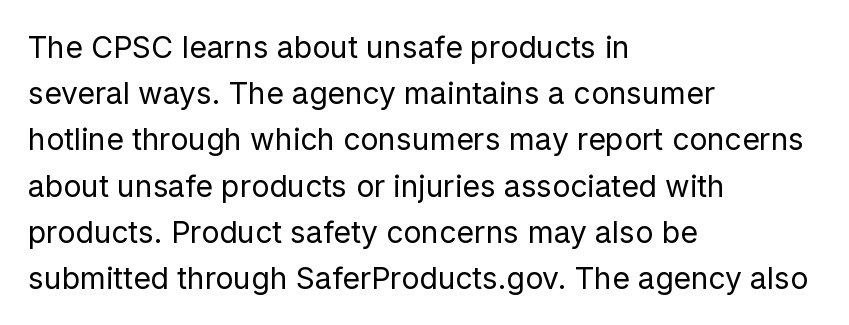
{"serif": "no", "italic": "no", "bold": "no", "weight": "regular", "width": "normal", "stroke_contrast": "low", "x_height": "medium", "monospaced": "no", "underline": "no", "align": "left", "line_spacing": "normal", "line_spacing_ratio": 1.54, "letter_spacing": "normal", "letter_spacing_em": 0.0, "glyph_px": 30}
